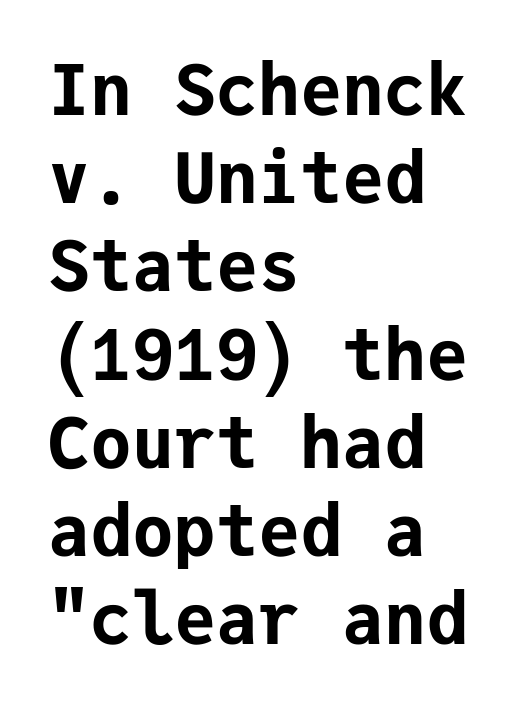
{"serif": "no", "italic": "no", "bold": "yes", "weight": "bold", "width": "normal", "stroke_contrast": "low", "x_height": "medium", "monospaced": "yes", "underline": "no", "align": "left", "line_spacing": "normal", "line_spacing_ratio": 1.26, "letter_spacing": "normal", "letter_spacing_em": 0.0, "glyph_px": 70}
